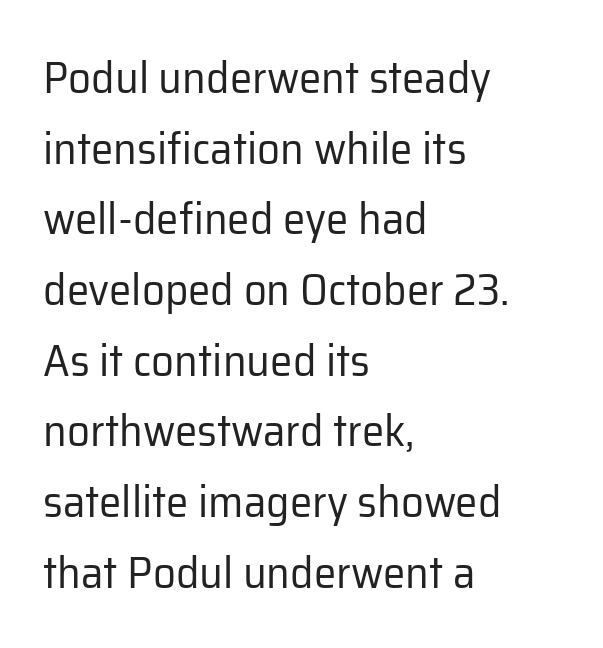
{"serif": "no", "italic": "no", "bold": "no", "weight": "regular", "width": "normal", "stroke_contrast": "low", "x_height": "medium", "monospaced": "no", "underline": "no", "align": "left", "line_spacing": "normal", "line_spacing_ratio": 1.57, "letter_spacing": "normal", "letter_spacing_em": 0.0, "glyph_px": 45}
